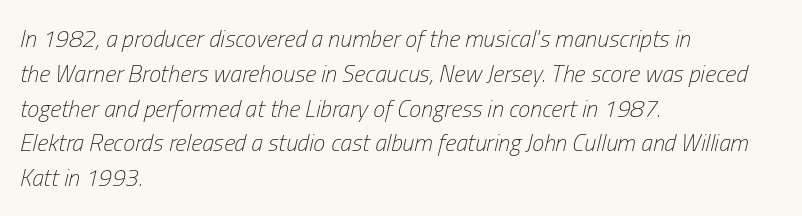
The image shows 24 px text type, italic (leaning right); set left-aligned, normal line spacing (1.45x), normal letter spacing, not underlined.
